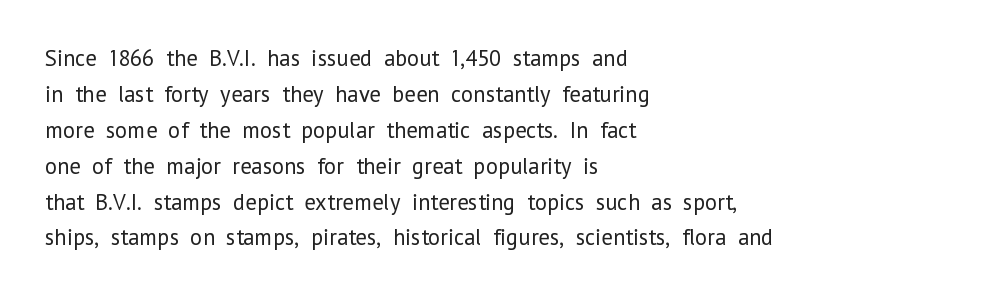
The foot of each line stays bare and open. It's the straight-up-and-down kind of type. The gaps between neighbouring characters are ordinary and unremarkable. A normal amount of white space separates one row of letters from the next. Typeset ragged right — the left edge is the straight one. Is the stroke heavy? The answer is a plain regular-or-lighter.
